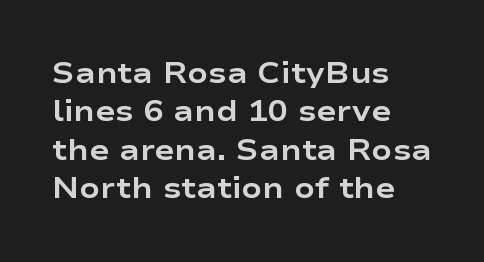
{"serif": "no", "italic": "no", "bold": "yes", "weight": "bold", "width": "wide", "stroke_contrast": "low", "x_height": "medium", "monospaced": "no", "underline": "no", "align": "left", "line_spacing": "normal", "line_spacing_ratio": 1.28, "letter_spacing": "normal", "letter_spacing_em": 0.0, "glyph_px": 30}
